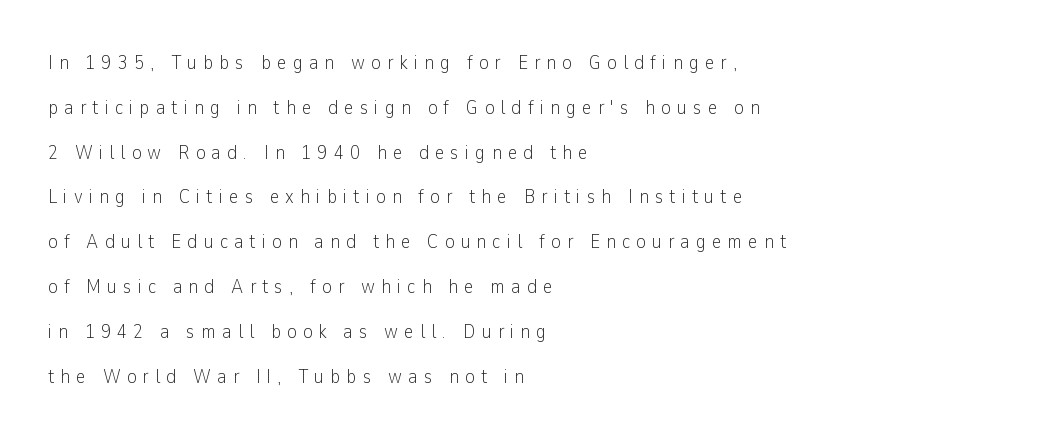
Line beginnings align vertically; line endings do not. The strokes are not fattened; the text isn't bold. In terms of letterspacing, this is a distinctly airy, spread setting. Is there much room between lines? Yes — plenty of vertical air separates them. The type sits square on the baseline with zero lean.
